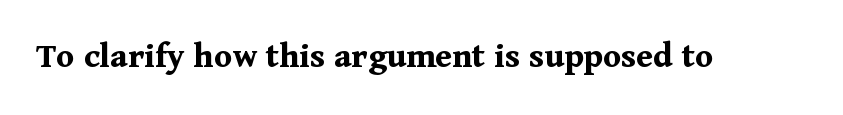
This sample has the flowing, uneven cadence of proportional lettering. These lines carry a lot of weight — the face is fully bold. The space beneath each line is pristine and unruled. Unlike a clean sans, this face finishes its strokes with serifs.
